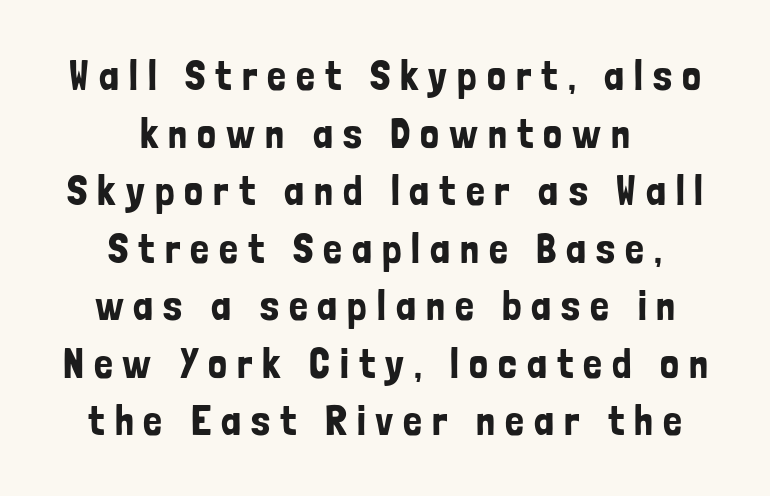
The image shows 42 px condensed sans-serif type, upright; set centered, normal line spacing (1.37x), unusually wide letter spacing (+0.24 em), not underlined; low stroke contrast and a medium x-height.
